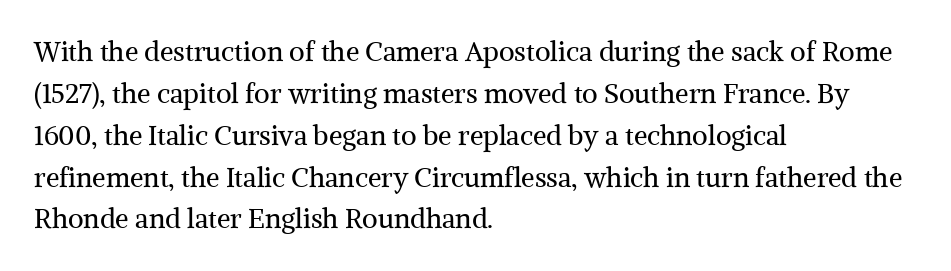
The image shows 27 px text type, upright; set left-aligned, normal line spacing (1.55x), normal letter spacing, not underlined.
